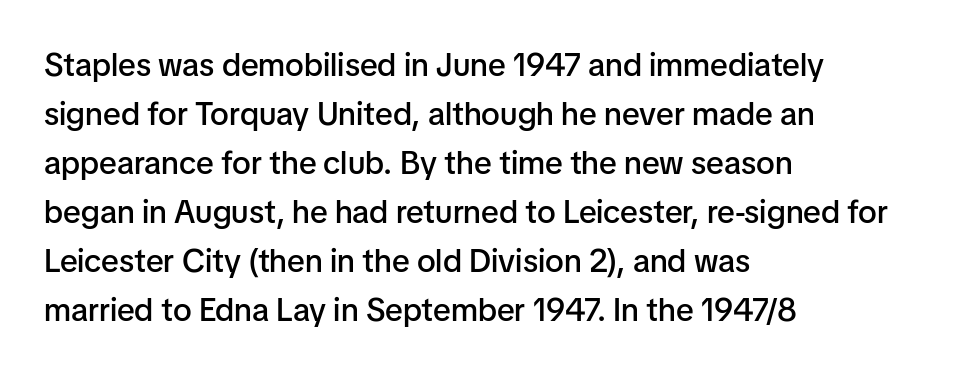
Q: Is the text bold? A: Semi-bold.
Q: Is the text italic (slanted)? A: No, it is upright.
Q: Is the typeface a serif or a sans-serif typeface? A: Sans-serif.
Q: Is the text underlined? A: No.
Q: How is the paragraph aligned? A: Left-aligned.
Q: Is the spacing between letters normal or unusually wide? A: Normal.
Q: Is the spacing between lines tight, normal or loose? A: Normal.
Q: Width (condensed, normal, or wide)? A: Normal.
Q: Stroke contrast? A: Low.
Q: x-height? A: Medium.
Q: Monospaced? A: No.
